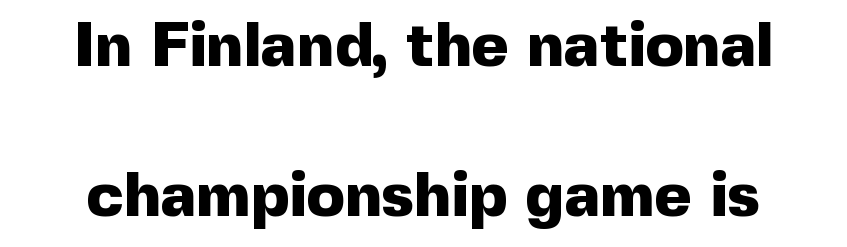
{"serif": "no", "italic": "no", "bold": "yes", "weight": "heavy", "width": "normal", "x_height": "medium", "monospaced": "no", "underline": "no", "line_spacing": "loose", "line_spacing_ratio": 2.38, "letter_spacing": "normal", "letter_spacing_em": 0.0, "glyph_px": 63}
